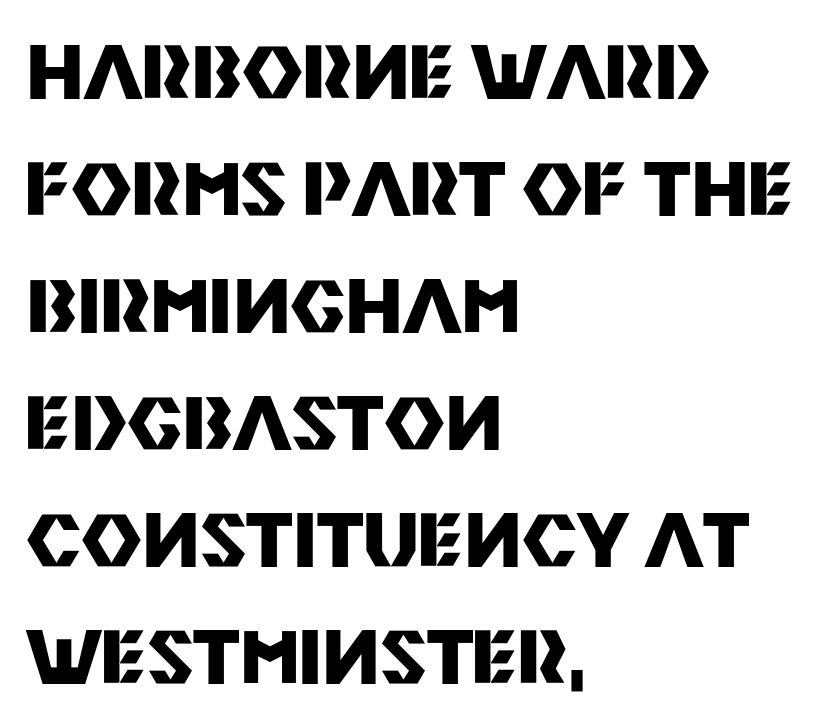
{"serif": "no", "italic": "no", "bold": "yes", "weight": "heavy", "width": "normal", "stroke_contrast": "medium", "x_height": "large", "monospaced": "no", "underline": "no", "align": "left", "line_spacing": "normal", "line_spacing_ratio": 1.58, "letter_spacing": "normal", "letter_spacing_em": 0.0, "glyph_px": 74}
